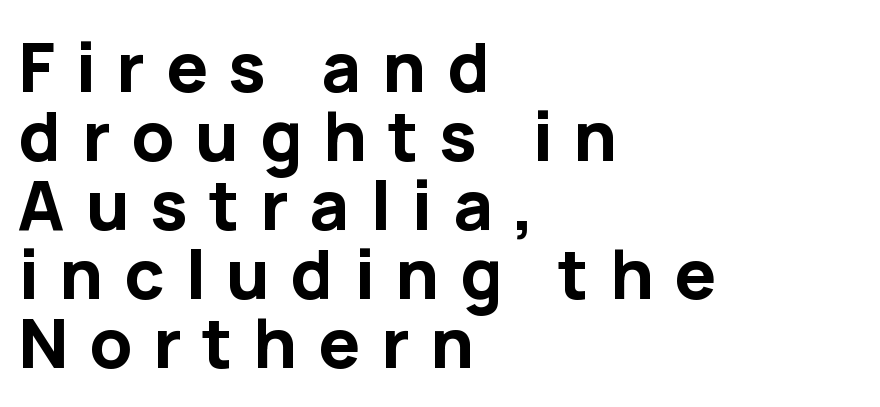
The image shows 69 px bold sans-serif type, upright; set left-aligned, tight line spacing (1.0x), unusually wide letter spacing (+0.3 em), not underlined; low stroke contrast and a medium x-height.
